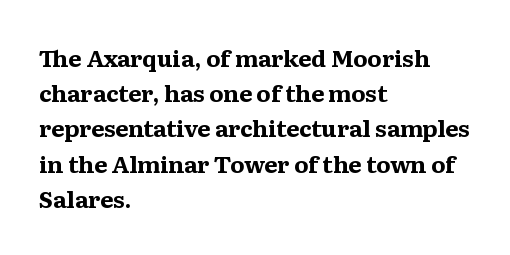
Q: Is the text bold? A: Yes.
Q: Is the text italic (slanted)? A: No, it is upright.
Q: Is the text underlined? A: No.
Q: How is the paragraph aligned? A: Left-aligned.
Q: Is the spacing between letters normal or unusually wide? A: Normal.
Q: Is the spacing between lines tight, normal or loose? A: Normal.
